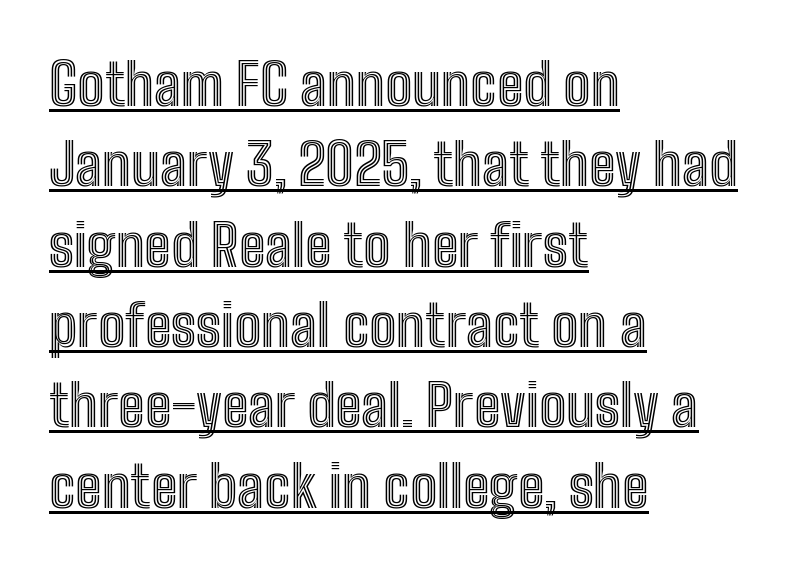
The image shows 57 px condensed type, upright; set left-aligned, normal line spacing (1.41x), normal letter spacing, underlined; a medium x-height.
